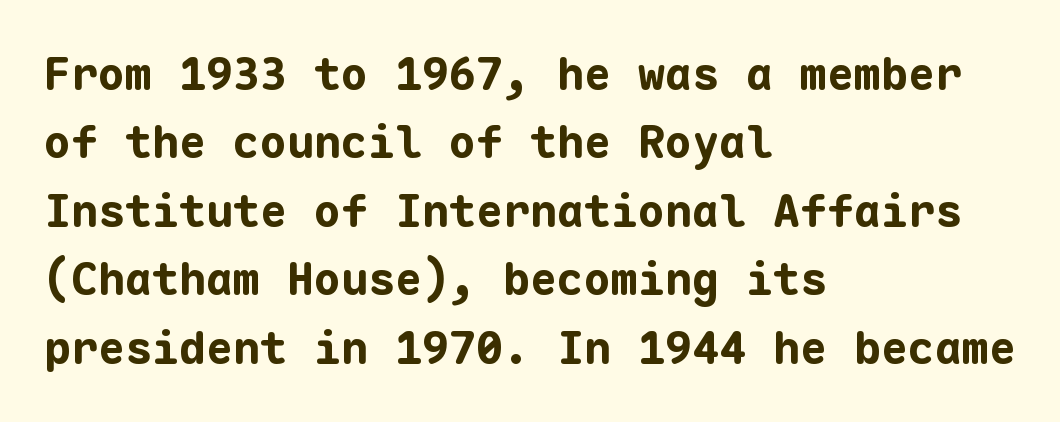
Q: Is the text bold? A: Yes.
Q: Is the text italic (slanted)? A: No, it is upright.
Q: Is the typeface a serif or a sans-serif typeface? A: Sans-serif.
Q: Is the text underlined? A: No.
Q: How is the paragraph aligned? A: Left-aligned.
Q: Is the spacing between letters normal or unusually wide? A: Normal.
Q: Is the spacing between lines tight, normal or loose? A: Normal.
Q: Width (condensed, normal, or wide)? A: Normal.
Q: Stroke contrast? A: Low.
Q: x-height? A: Medium.
Q: Monospaced? A: Yes.
